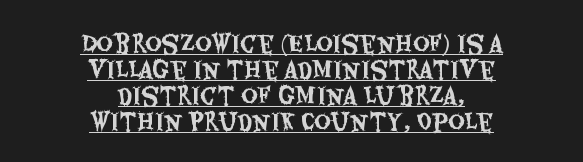
The image shows 23 px text type, upright; set centered, tight line spacing (1.13x), normal letter spacing, underlined.
